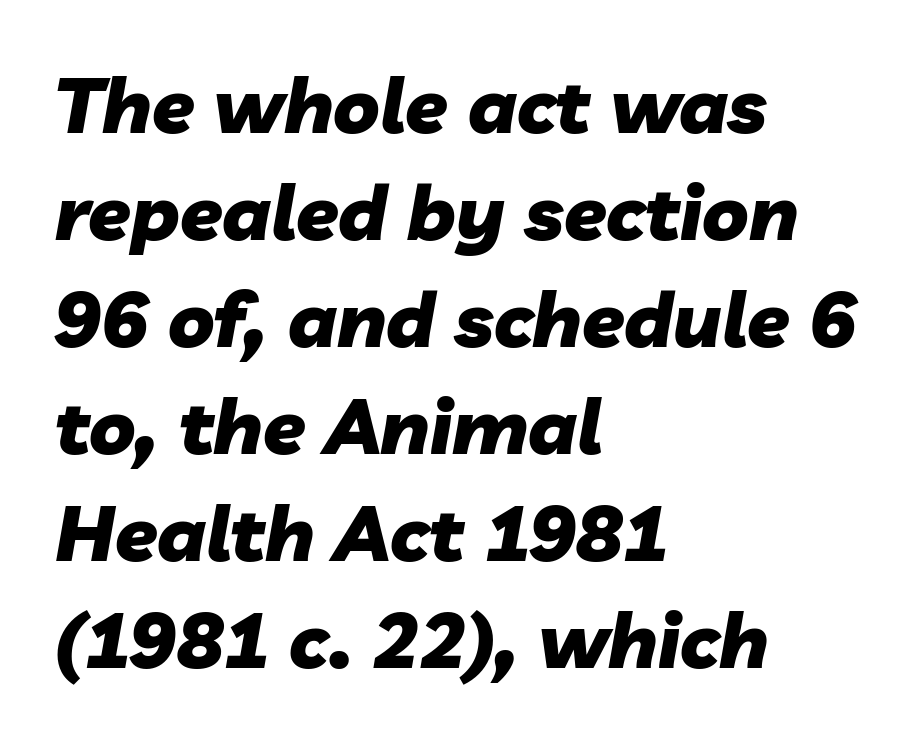
The image shows 77 px heavy type, italic (leaning right); set left-aligned, normal line spacing (1.39x), normal letter spacing, not underlined; low stroke contrast and a medium x-height.
